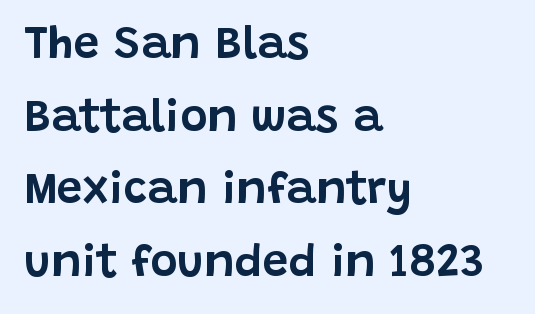
Q: Is the text italic (slanted)? A: No, it is upright.
Q: Is the typeface a serif or a sans-serif typeface? A: Sans-serif.
Q: Is the text underlined? A: No.
Q: How is the paragraph aligned? A: Left-aligned.
Q: Is the spacing between letters normal or unusually wide? A: Normal.
Q: Is the spacing between lines tight, normal or loose? A: Normal.
Q: Width (condensed, normal, or wide)? A: Normal.
Q: Stroke contrast? A: Low.
Q: x-height? A: Large.
Q: Monospaced? A: No.
